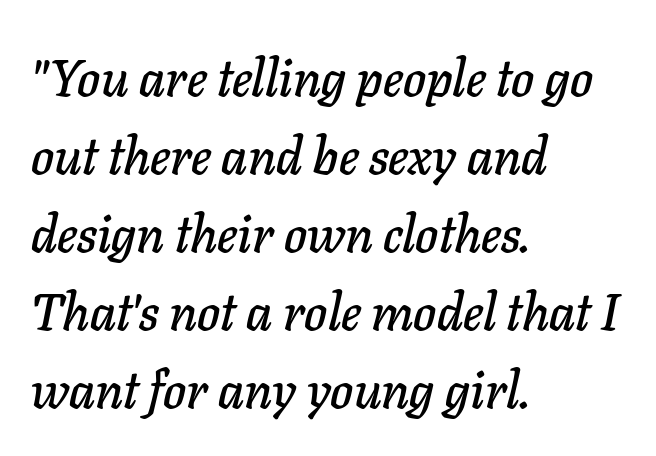
Q: Is the text italic (slanted)? A: Yes, it leans right by about 11 degrees.
Q: Is the text underlined? A: No.
Q: How is the paragraph aligned? A: Left-aligned.
Q: Is the spacing between letters normal or unusually wide? A: Normal.
Q: Is the spacing between lines tight, normal or loose? A: Normal.
Q: Width (condensed, normal, or wide)? A: Normal.
Q: Stroke contrast? A: Low.
Q: x-height? A: Medium.
Q: Monospaced? A: No.
